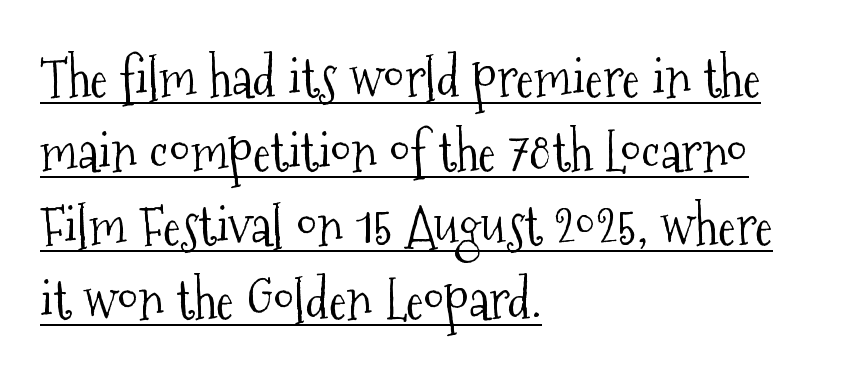
Small tapered or slab feet sit at the stroke ends, so this counts as serif. Line starts are locked; line ends wander. No italicization has been applied; the sample stays upright. The space between consecutive lines is moderate. A quiet, ordinary-to-light weight characterises the typeface. Here the designer chose a conventional face with non-uniform glyph widths.
